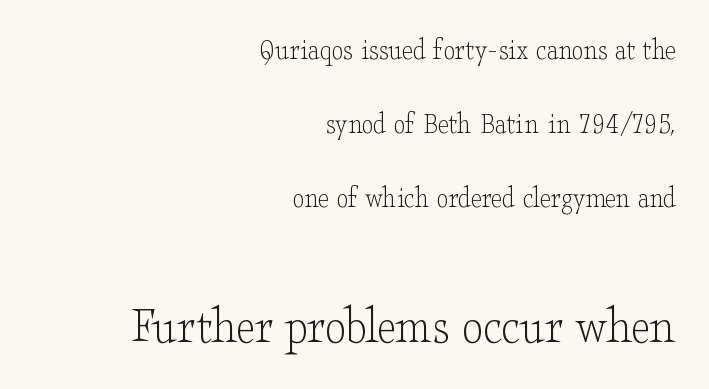
{"serif": "yes", "italic": "no", "bold": "no", "weight": "light", "width": "wide", "stroke_contrast": "low", "x_height": "small", "monospaced": "no", "underline": "no", "align": "right", "line_spacing": "loose", "line_spacing_ratio": 2.46, "letter_spacing": "normal", "letter_spacing_em": 0.0, "larger_block": "second", "size_ratio": 1.77, "glyph_px": 53}
